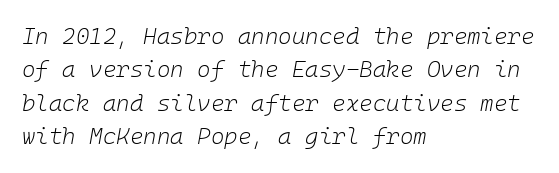
{"italic": "yes", "lean": "right", "slant_degrees": 10, "bold": "no", "underline": "no", "align": "left", "line_spacing": "normal", "line_spacing_ratio": 1.45, "letter_spacing": "normal", "letter_spacing_em": 0.0, "glyph_px": 23}
